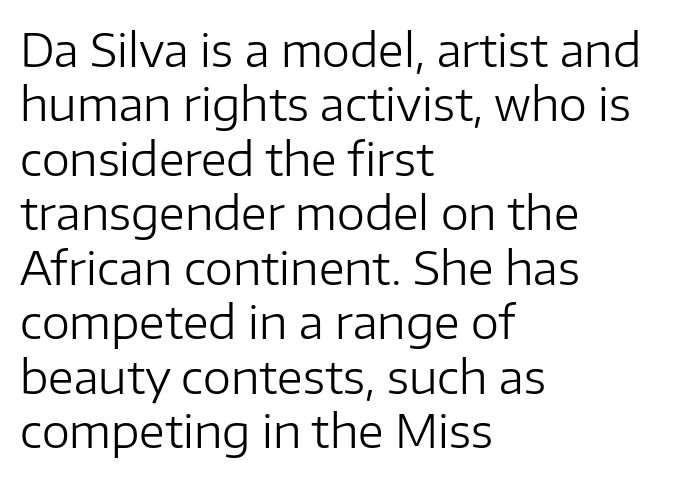
The image shows 45 px regular-weight sans-serif type, upright; set left-aligned, line spacing 1.21x, normal letter spacing, not underlined; low stroke contrast and a medium x-height.
